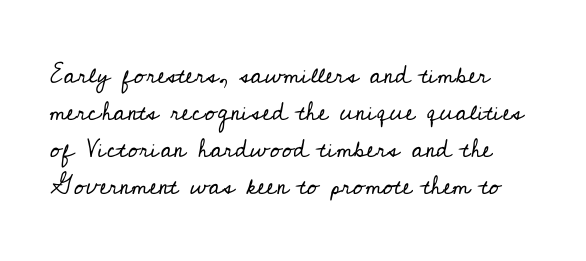
{"bold": "no", "underline": "no", "line_spacing": "normal", "line_spacing_ratio": 1.42, "letter_spacing": "normal", "letter_spacing_em": 0.0, "glyph_px": 26}
